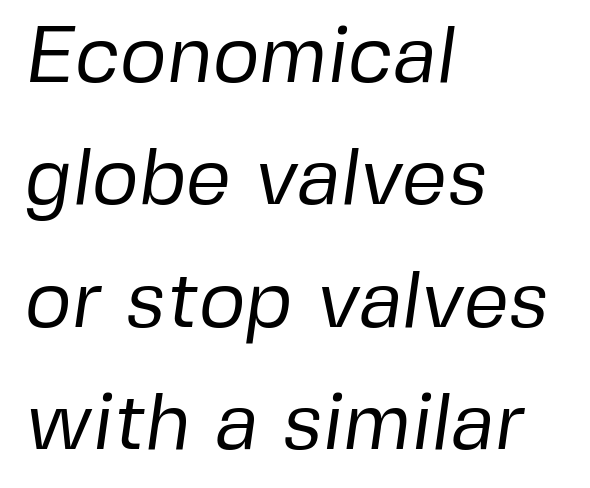
The image shows 80 px regular-weight sans-serif type; set left-aligned, normal line spacing (1.53x), normal letter spacing, not underlined; low stroke contrast and a medium x-height.
